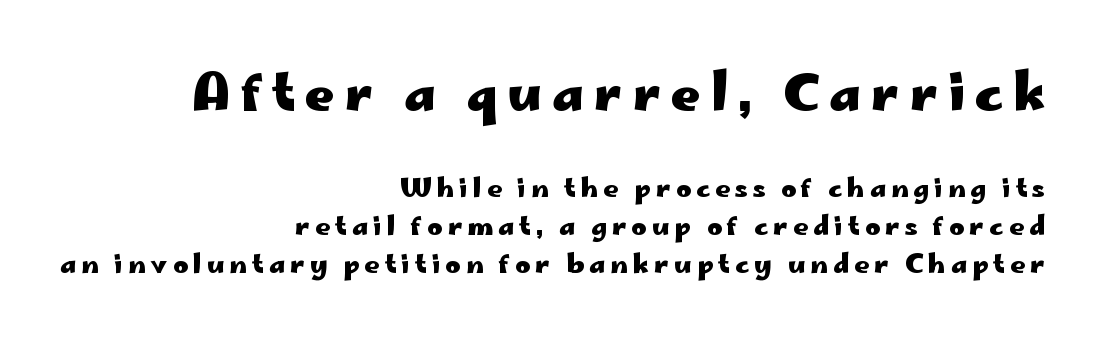
{"serif": "no", "italic": "no", "bold": "yes", "weight": "heavy", "width": "wide", "stroke_contrast": "low", "x_height": "small", "monospaced": "no", "underline": "no", "align": "right", "line_spacing": "normal", "line_spacing_ratio": 1.46, "larger_block": "first", "size_ratio": 1.96, "glyph_px": 51}
